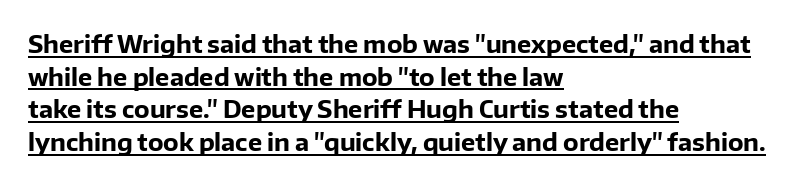
Q: Is the text bold? A: Yes.
Q: Is the text italic (slanted)? A: No, it is upright.
Q: Is the text underlined? A: Yes.
Q: How is the paragraph aligned? A: Left-aligned.
Q: Is the spacing between letters normal or unusually wide? A: Normal.
Q: Is the spacing between lines tight, normal or loose? A: Normal.
